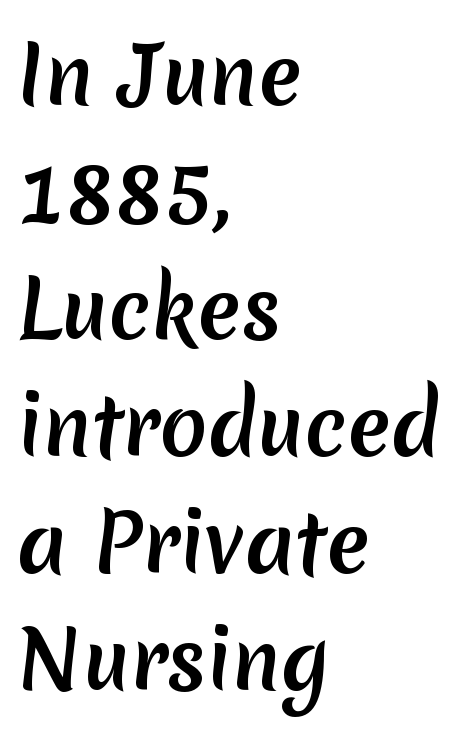
{"serif": "no", "width": "normal", "stroke_contrast": "medium", "x_height": "medium", "monospaced": "no", "underline": "no", "align": "left", "line_spacing": "normal", "line_spacing_ratio": 1.48, "letter_spacing": "normal", "letter_spacing_em": 0.0, "glyph_px": 79}
